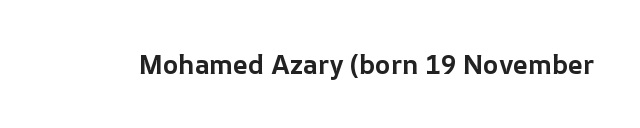
Q: Is the text bold? A: Yes.
Q: Is the text italic (slanted)? A: No, it is upright.
Q: Is the text underlined? A: No.
Q: Is the spacing between letters normal or unusually wide? A: Normal.
